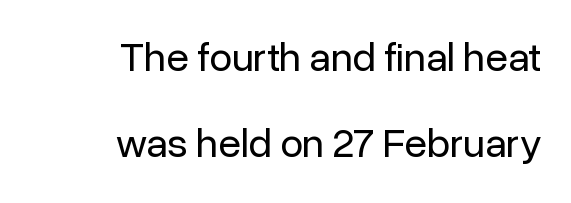
Style check: upright. The line-height multiplier appears high, well above default. Between one letter and the next there's only the usual sliver of space. No word sits above an underline. The font family rendered here belongs to the sans-serif group.
